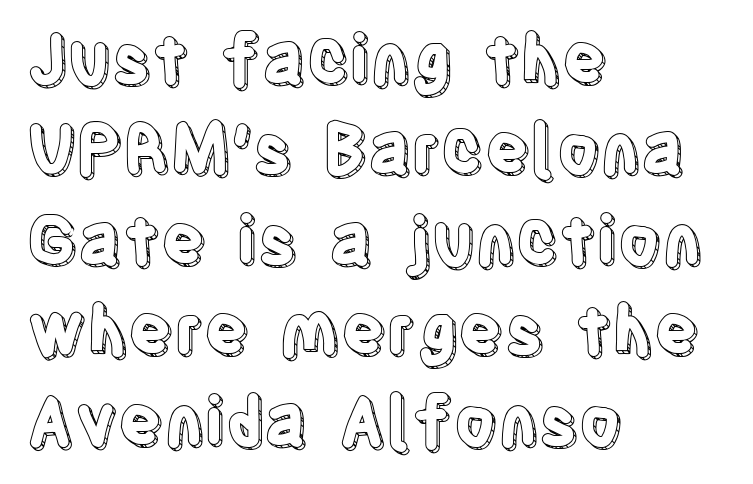
Q: Is the text italic (slanted)? A: No, it is upright.
Q: Is the text underlined? A: No.
Q: How is the paragraph aligned? A: Left-aligned.
Q: Is the spacing between letters normal or unusually wide? A: Normal.
Q: Is the spacing between lines tight, normal or loose? A: Normal.
Q: Width (condensed, normal, or wide)? A: Condensed.
Q: x-height? A: Large.
Q: Monospaced? A: No.
